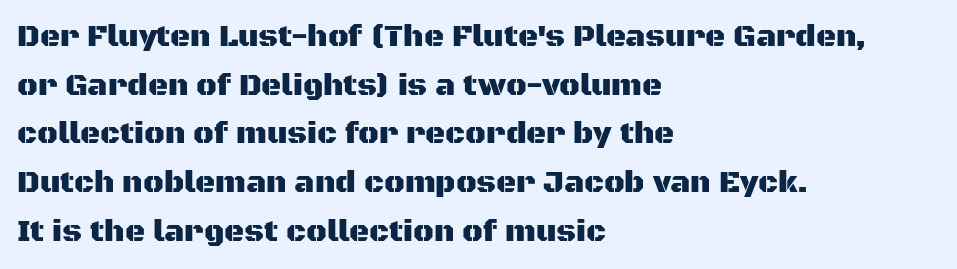
The image shows 31 px sans-serif type, upright; set left-aligned, normal line spacing (1.57x), normal letter spacing, not underlined; medium stroke contrast and a large x-height.
